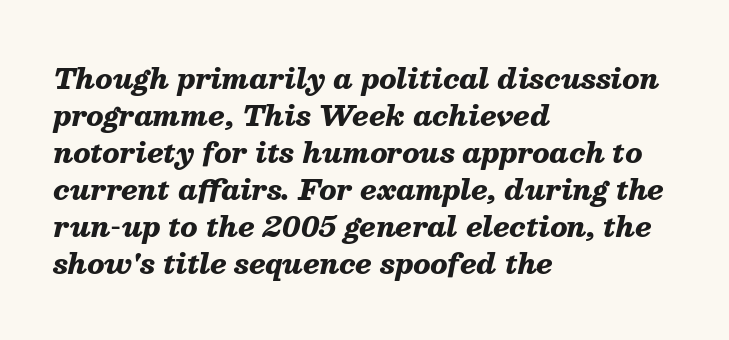
The image shows 28 px heavy type, italic (leaning right); set left-aligned, normal line spacing (1.32x), normal letter spacing, not underlined; medium stroke contrast and a medium x-height.
